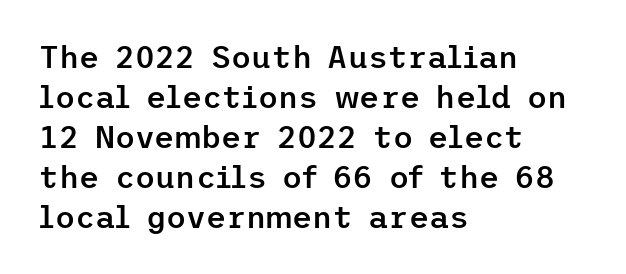
{"serif": "no", "italic": "no", "bold": "semi", "weight": "semibold", "width": "normal", "stroke_contrast": "low", "x_height": "medium", "underline": "no", "align": "left", "line_spacing": "normal", "line_spacing_ratio": 1.29, "letter_spacing": "normal", "letter_spacing_em": 0.0, "glyph_px": 31}
